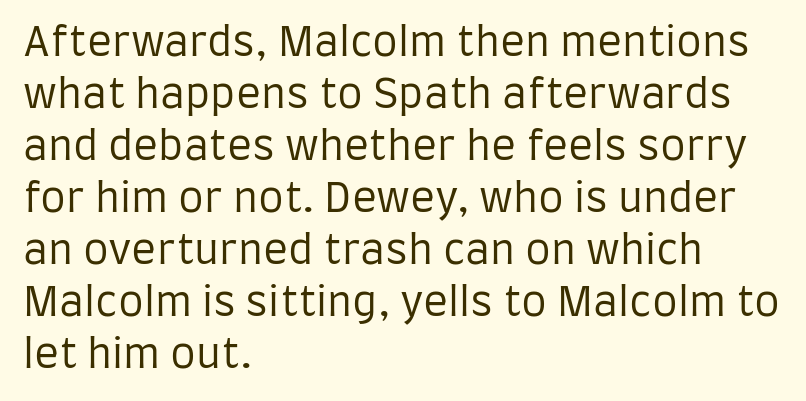
This sample is left-justified, so line endings fall wherever the words run out. Observe the absence of serifs on each vertical stroke in this sample. You could call the tracking neutral — neither tight nor loose. This sample has the flowing, uneven cadence of proportional lettering. The typeface has the unassuming heft of standard copy or less.
